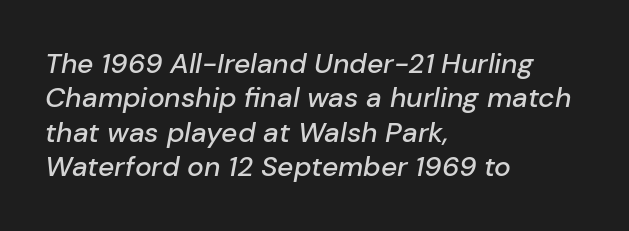
The image shows 28 px text type, italic (leaning right); set left-aligned, line spacing 1.23x, normal letter spacing, not underlined; low stroke contrast and a medium x-height.
